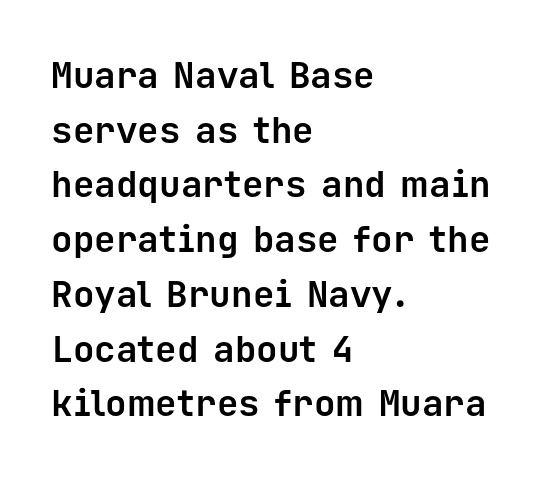
The image shows 36 px bold sans-serif type, upright, monospaced; set left-aligned, normal line spacing (1.52x), normal letter spacing, not underlined; low stroke contrast and a medium x-height.
